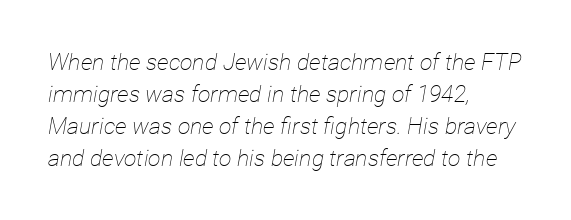
{"italic": "yes", "lean": "right", "slant_degrees": 12, "bold": "no", "underline": "no", "align": "left", "line_spacing": "normal", "line_spacing_ratio": 1.39, "letter_spacing": "normal", "letter_spacing_em": 0.0, "glyph_px": 23}
